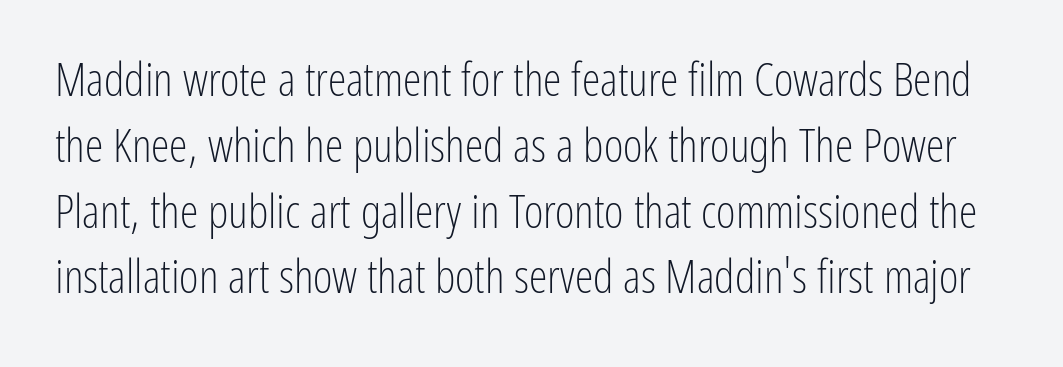
Type without underlining. Is this a sans? Yes — the strokes have no serifs. This is the regular roman posture of the typeface. Do the characters align in a grid? No, the font is proportional.
